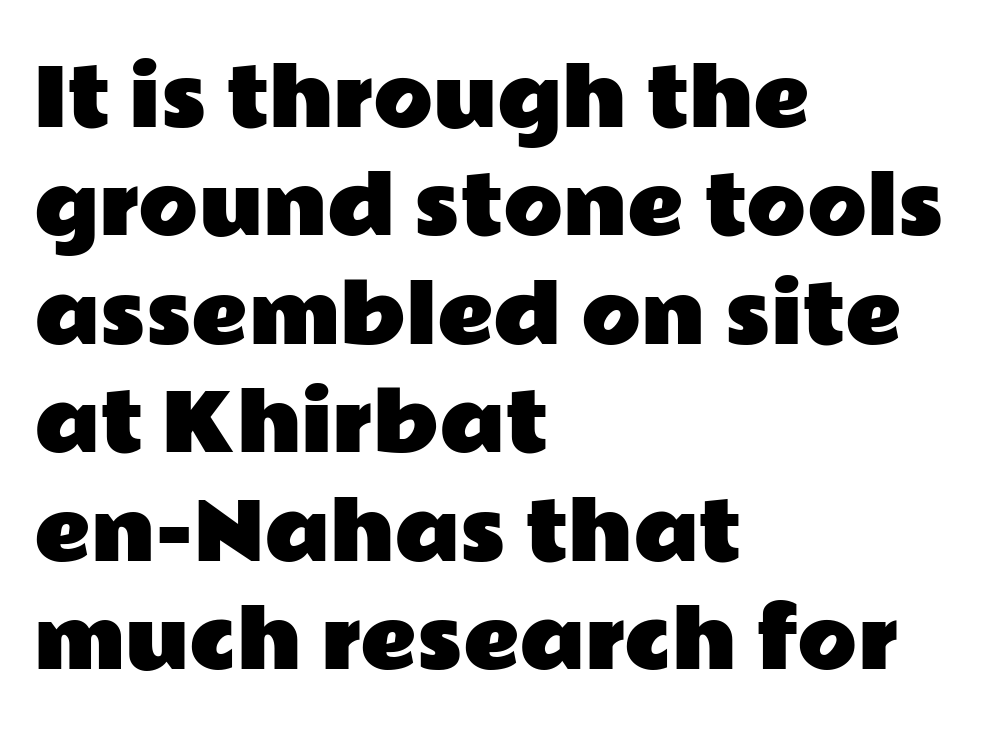
Spacing between characters is what you'd get straight out of the box. The lines are quadded left. The foot of each line stays bare and open. Regarding leading, the lines here are spaced in the standard way. Italic: no, the glyphs are upright roman.
